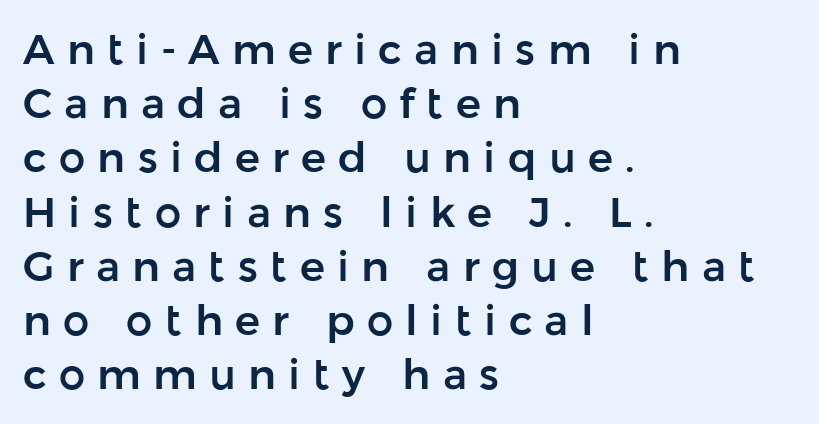
Q: Is the text italic (slanted)? A: No, it is upright.
Q: Is the typeface a serif or a sans-serif typeface? A: Sans-serif.
Q: Is the text underlined? A: No.
Q: How is the paragraph aligned? A: Left-aligned.
Q: Is the spacing between letters normal or unusually wide? A: Unusually wide.
Q: Is the spacing between lines tight, normal or loose? A: Normal.
Q: Width (condensed, normal, or wide)? A: Normal.
Q: Stroke contrast? A: Low.
Q: x-height? A: Medium.
Q: Monospaced? A: No.
